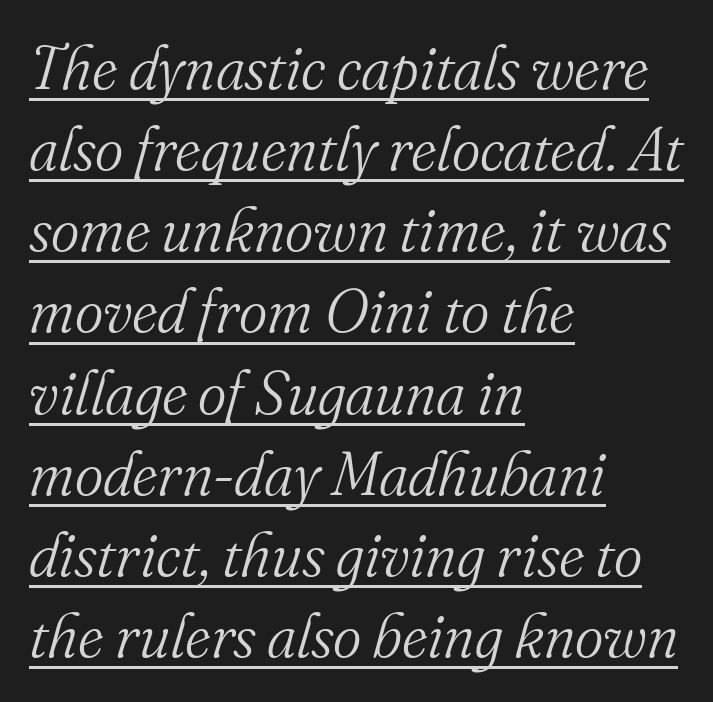
Q: Is the text bold? A: No.
Q: Is the text italic (slanted)? A: Yes, it leans right by about 16 degrees.
Q: Is the typeface a serif or a sans-serif typeface? A: Serif.
Q: Is the text underlined? A: Yes.
Q: How is the paragraph aligned? A: Left-aligned.
Q: Is the spacing between letters normal or unusually wide? A: Normal.
Q: Is the spacing between lines tight, normal or loose? A: Normal.
Q: Width (condensed, normal, or wide)? A: Normal.
Q: Stroke contrast? A: Medium.
Q: x-height? A: Small.
Q: Monospaced? A: No.
